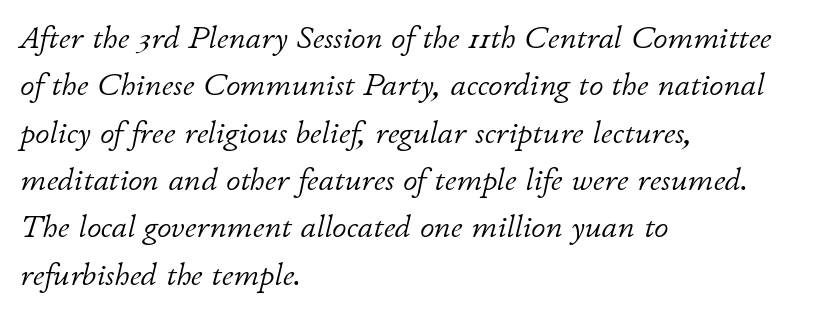
Think of a printed novel: that variable character pitch is what you see here. Tracking here is standard; glyphs follow each other at the usual distance. This sample uses an oblique cut, with every glyph tilted off the vertical. A light-to-regular cut is what we see here. Successive baselines arrive at the customary interval.
